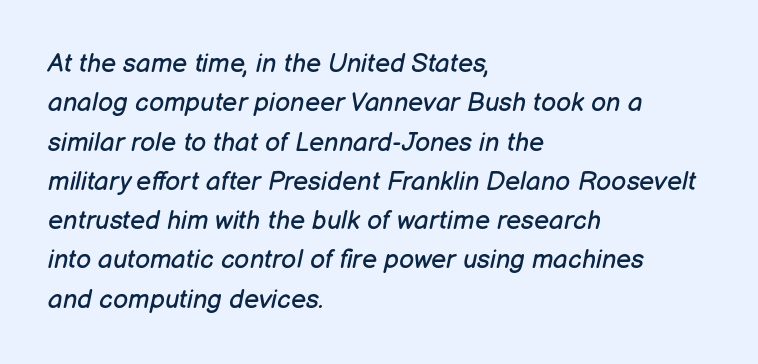
Bold? No — there's no thickening of the strokes. Is the type slanted? Yes — the strokes lean at a clear angle. The paragraph has a hard left edge and a soft right edge. The string is rendered with underlining switched off. The vertical gap from one line to the next is medium.
